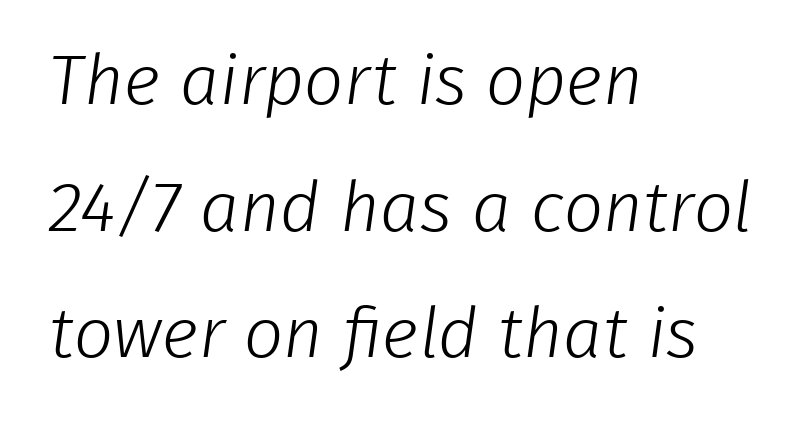
{"serif": "no", "bold": "no", "weight": "light", "width": "normal", "stroke_contrast": "low", "x_height": "medium", "monospaced": "no", "underline": "no", "align": "left", "line_spacing_ratio": 1.81, "letter_spacing": "normal", "letter_spacing_em": 0.0, "glyph_px": 70}
